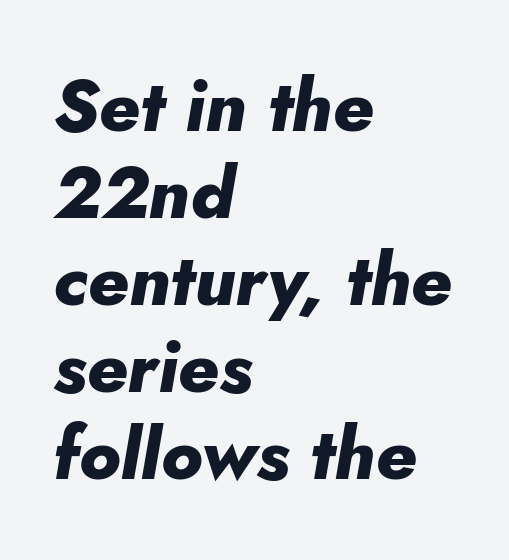
The image shows 72 px heavy type, italic (leaning right); set left-aligned, line spacing 1.21x, normal letter spacing, not underlined; low stroke contrast and a small x-height.
